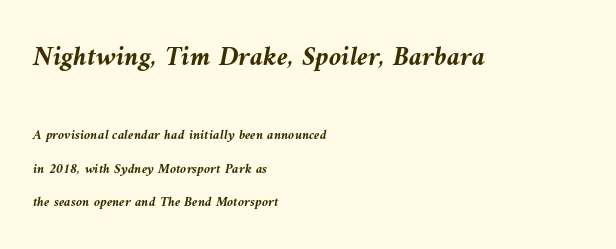
{"italic": "yes", "lean": "left", "slant_degrees": 9, "bold": "yes", "weight": "semibold", "width": "normal", "stroke_contrast": "medium", "x_height": "medium", "monospaced": "no", "underline": "no", "align": "left", "line_spacing": "loose", "line_spacing_ratio": 2.41, "letter_spacing": "normal", "letter_spacing_em": 0.0, "larger_block": "first", "size_ratio": 2.0, "glyph_px": 28}
